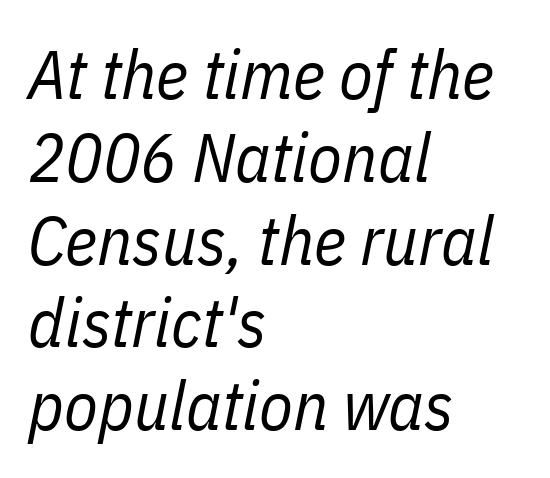
Q: Is the text bold? A: No.
Q: Is the text italic (slanted)? A: Yes, it leans right by about 11 degrees.
Q: Is the text underlined? A: No.
Q: How is the paragraph aligned? A: Left-aligned.
Q: Is the spacing between letters normal or unusually wide? A: Normal.
Q: Width (condensed, normal, or wide)? A: Condensed.
Q: Stroke contrast? A: Low.
Q: x-height? A: Medium.
Q: Monospaced? A: No.
